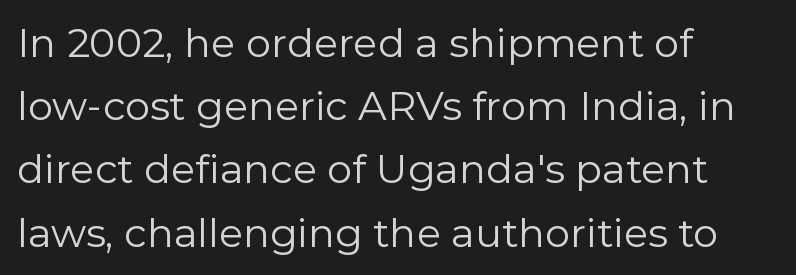
{"serif": "no", "italic": "no", "bold": "no", "weight": "regular", "width": "normal", "stroke_contrast": "low", "x_height": "medium", "monospaced": "no", "underline": "no", "align": "left", "line_spacing": "normal", "line_spacing_ratio": 1.58, "letter_spacing": "normal", "letter_spacing_em": 0.0, "glyph_px": 40}
